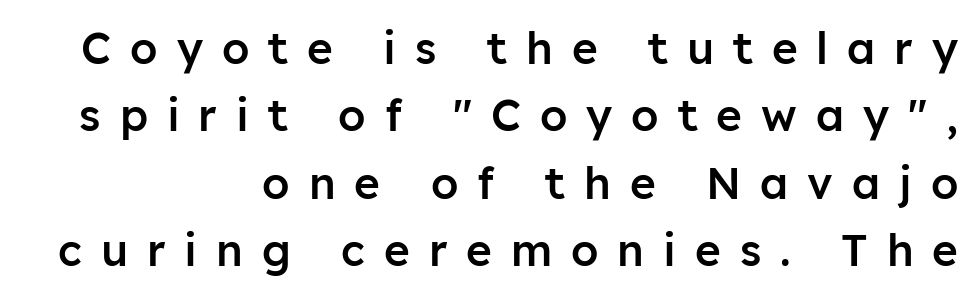
{"serif": "no", "italic": "no", "bold": "semi", "weight": "semibold", "width": "normal", "stroke_contrast": "low", "x_height": "medium", "monospaced": "no", "underline": "no", "align": "right", "line_spacing": "normal", "line_spacing_ratio": 1.53, "letter_spacing": "wide", "letter_spacing_em": 0.43, "glyph_px": 44}
